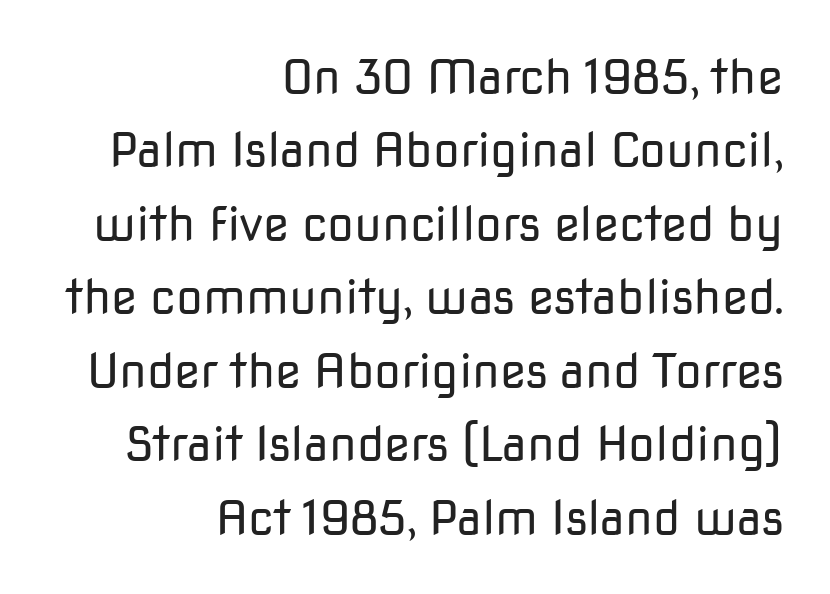
Q: Is the text bold? A: No.
Q: Is the text italic (slanted)? A: No, it is upright.
Q: Is the typeface a serif or a sans-serif typeface? A: Sans-serif.
Q: Is the text underlined? A: No.
Q: How is the paragraph aligned? A: Right-aligned.
Q: Is the spacing between letters normal or unusually wide? A: Normal.
Q: Is the spacing between lines tight, normal or loose? A: Normal.
Q: Width (condensed, normal, or wide)? A: Normal.
Q: Stroke contrast? A: Low.
Q: x-height? A: Medium.
Q: Monospaced? A: No.
